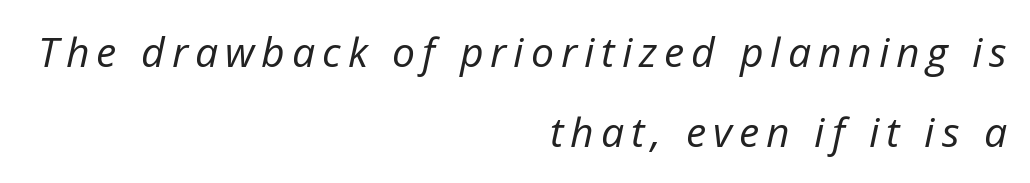
{"italic": "yes", "lean": "right", "slant_degrees": 12, "bold": "no", "weight": "regular", "width": "normal", "stroke_contrast": "low", "x_height": "medium", "monospaced": "no", "underline": "no", "align": "right", "line_spacing": "loose", "line_spacing_ratio": 1.95, "glyph_px": 41}
